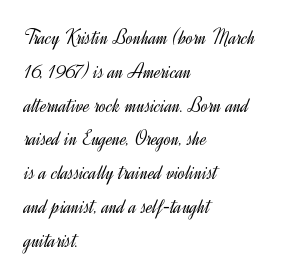
Compared with typical body copy, the letter spacing here is the same. In terms of leading, this rendering sits right in the middle. Descender tails drop into unmarked territory. Ink coverage per letter is moderate at most. One-word summary of the alignment: left.
